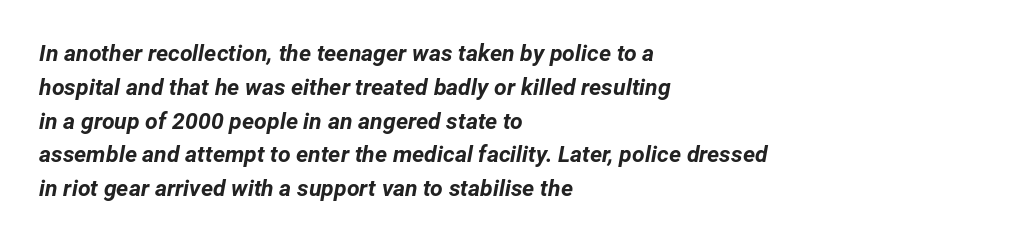
Q: Is the text bold? A: Yes.
Q: Is the text italic (slanted)? A: Yes, it leans right by about 12 degrees.
Q: Is the text underlined? A: No.
Q: How is the paragraph aligned? A: Left-aligned.
Q: Is the spacing between letters normal or unusually wide? A: Normal.
Q: Is the spacing between lines tight, normal or loose? A: Normal.
